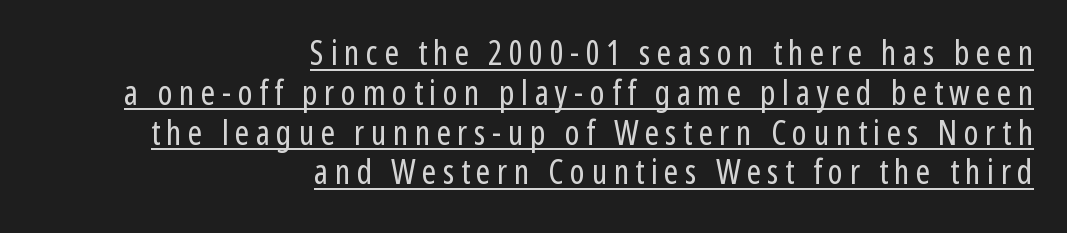
Check the space under the baseline: a stroke is drawn there. The lines are quadded right. Every character sits straight up, as roman type does. Here the designer chose a conventional face with non-uniform glyph widths. Each letter's strokes conclude bluntly, with no projecting serifs.
